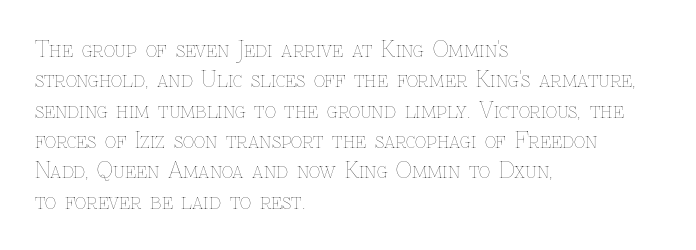
A quiet, ordinary-to-light weight characterises the typeface. The text block is weighted toward the left margin, trailing off unevenly rightward. This rendering leaves character spacing at its baseline value. Characters remain perfectly vertical along every line. The strip under each line holds only bare page.
